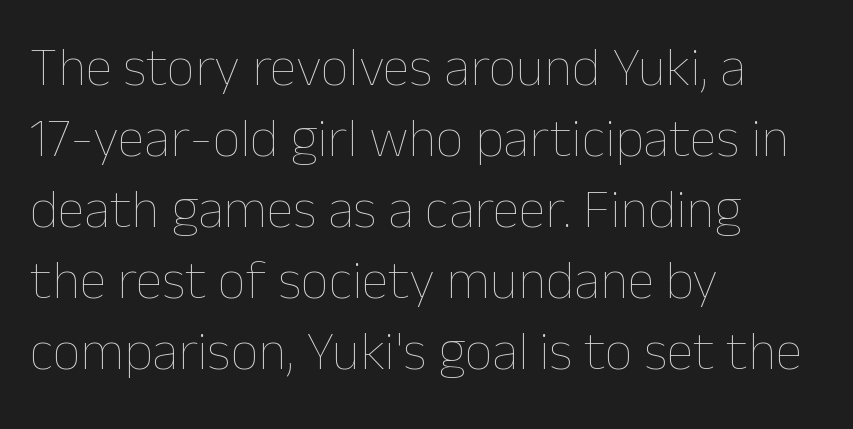
The image shows 55 px thin type, upright; set left-aligned, normal line spacing (1.29x), normal letter spacing, not underlined; low stroke contrast and a medium x-height.
